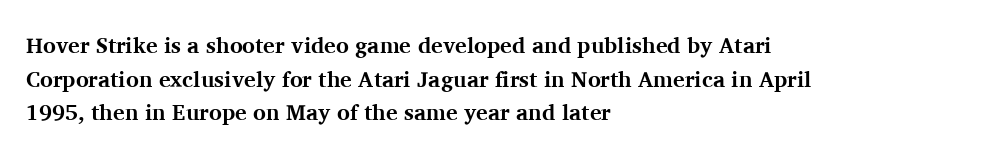
This sample is left-justified, so line endings fall wherever the words run out. Ascenders rise straight up at ninety degrees. Notice how descenders clear the ascenders below comfortably — that's standard leading. Is the type bold? Yes — the strokes are clearly thick and heavy.
